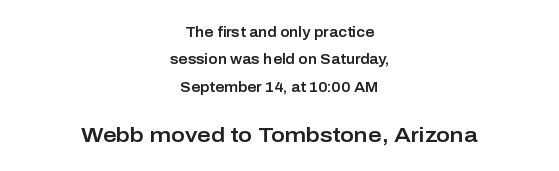
The image shows 21 px text type, upright; set centered, loose line spacing (1.95x), normal letter spacing, not underlined; the second (bottom) block is 1.5x larger.
